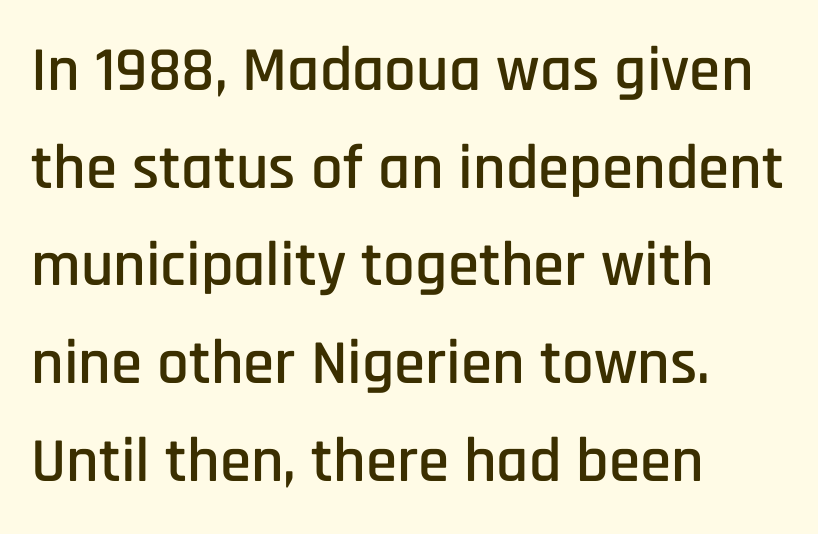
Students, note that the glyphs here touch the page at normal intervals. One glance says typical: line gaps are just what's usual. The lettering stays uniformly vertical, giving the passage a roman look. In CSS terms this would be text-align: left.
